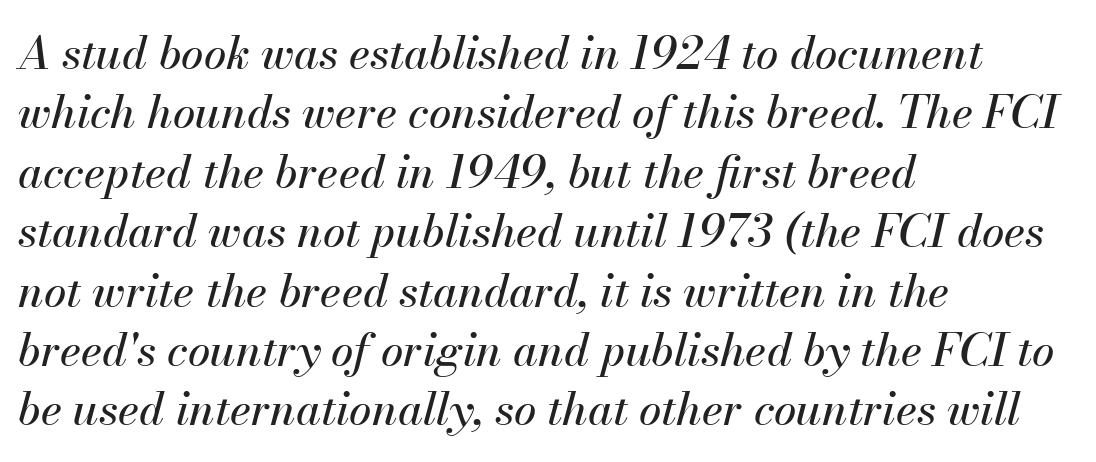
The image shows 45 px text type, italic (leaning right); set left-aligned, normal line spacing (1.32x), normal letter spacing, not underlined; medium stroke contrast and a small x-height.
